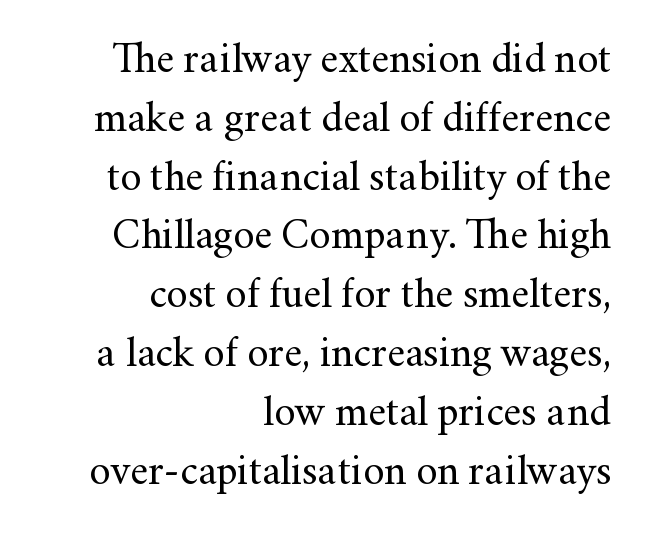
The image shows 42 px regular-weight serif type, upright; set right-aligned, normal line spacing (1.4x), normal letter spacing, not underlined; medium stroke contrast and a small x-height.
